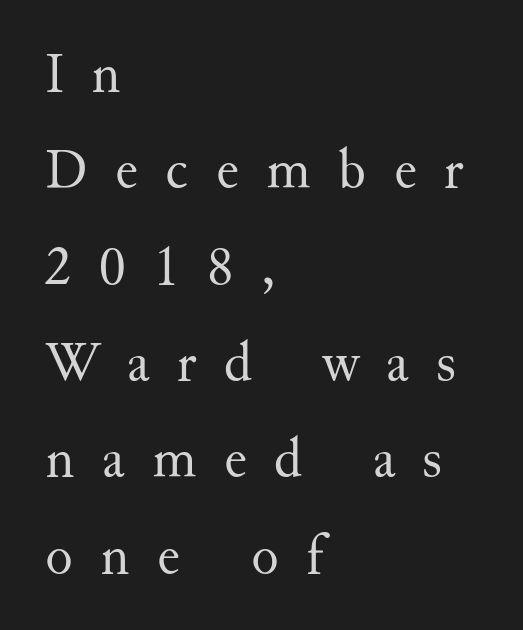
The image shows 57 px regular-weight serif type, upright; set left-aligned, normal line spacing (1.69x), unusually wide letter spacing (+0.48 em), not underlined; medium stroke contrast and a small x-height.
